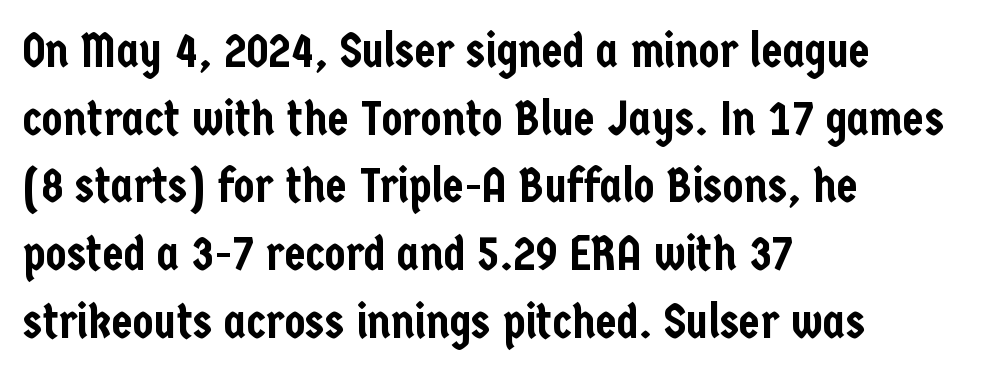
{"serif": "no", "italic": "no", "width": "condensed", "stroke_contrast": "low", "x_height": "medium", "monospaced": "no", "underline": "no", "align": "left", "line_spacing": "normal", "line_spacing_ratio": 1.41, "letter_spacing": "normal", "letter_spacing_em": 0.0, "glyph_px": 48}
